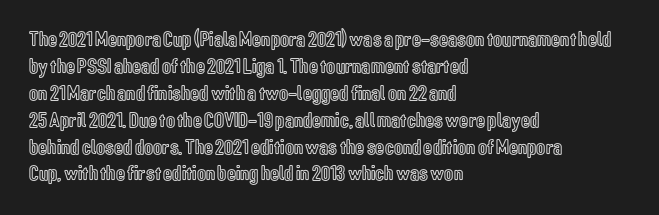
Q: Is the text italic (slanted)? A: No, it is upright.
Q: Is the text underlined? A: No.
Q: How is the paragraph aligned? A: Left-aligned.
Q: Is the spacing between letters normal or unusually wide? A: Normal.
Q: Is the spacing between lines tight, normal or loose? A: Normal.
